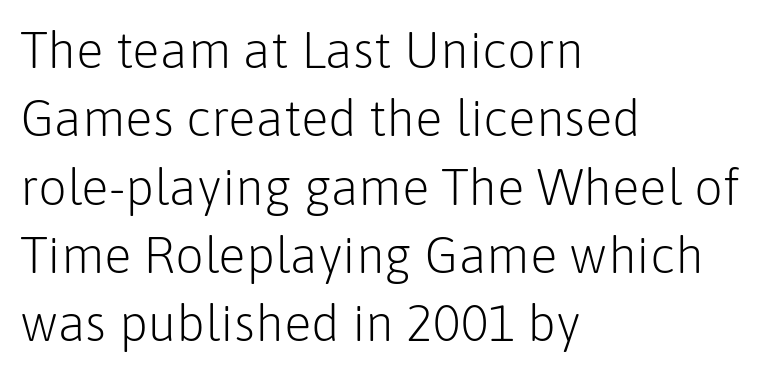
The letters advance in unequal steps, a hallmark of proportional type. The lettering holds an erect, upright posture throughout. The type is set solid horizontally, with unmodified tracking. Serifs: no, the terminals of the letterforms are clean. Ink coverage per letter is moderate at most.
